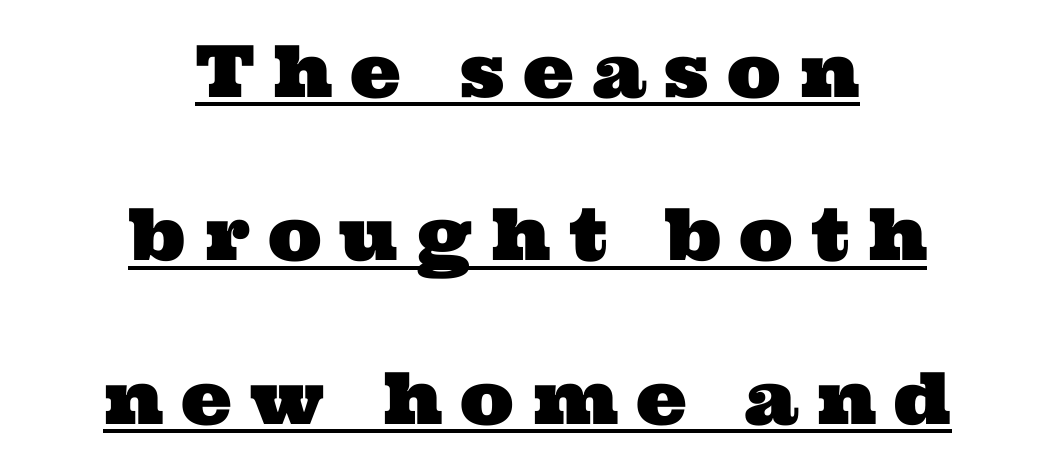
Q: Is the typeface a serif or a sans-serif typeface? A: Serif.
Q: Is the text underlined? A: Yes.
Q: How is the paragraph aligned? A: Centered.
Q: Is the spacing between letters normal or unusually wide? A: Unusually wide.
Q: Is the spacing between lines tight, normal or loose? A: Loose.
Q: Width (condensed, normal, or wide)? A: Wide.
Q: Stroke contrast? A: Medium.
Q: x-height? A: Medium.
Q: Monospaced? A: No.
